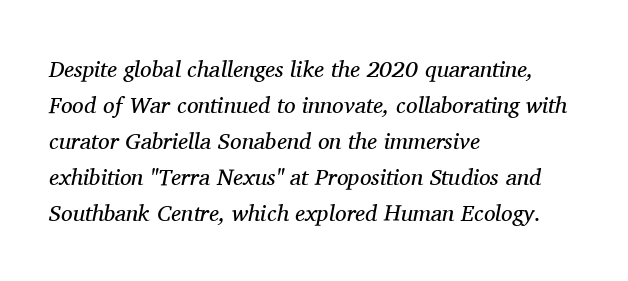
The image shows 23 px text type, italic (leaning right); set left-aligned, normal line spacing (1.56x), normal letter spacing, not underlined.
